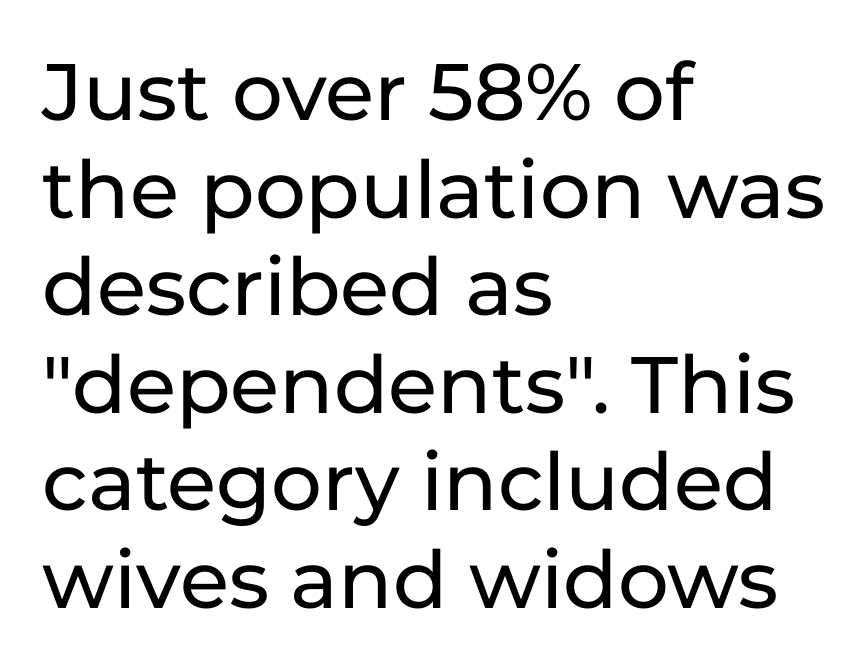
Type without underlining. A student would call this left alignment; a typographer would say flush left, rag right. The letters carry no serifs — their stems end cleanly without finishing strokes. The letters stand upright; this is a roman face. You could not count columns in this text — the font is proportionally spaced.
